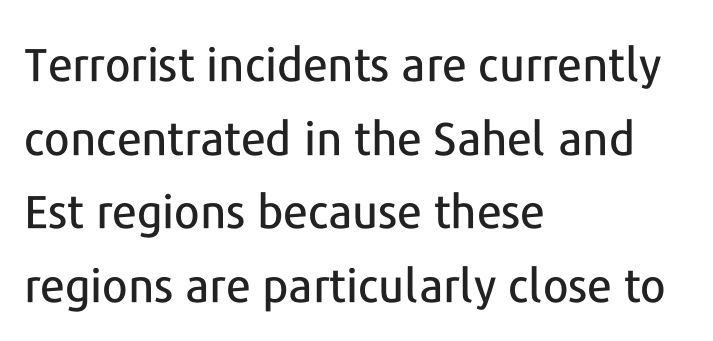
Q: Is the text italic (slanted)? A: No, it is upright.
Q: Is the typeface a serif or a sans-serif typeface? A: Sans-serif.
Q: Is the text underlined? A: No.
Q: How is the paragraph aligned? A: Left-aligned.
Q: Is the spacing between letters normal or unusually wide? A: Normal.
Q: Is the spacing between lines tight, normal or loose? A: Normal.
Q: Width (condensed, normal, or wide)? A: Normal.
Q: Stroke contrast? A: Low.
Q: x-height? A: Medium.
Q: Monospaced? A: No.
